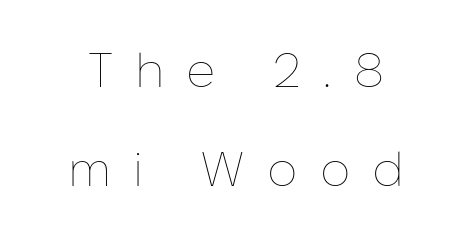
{"italic": "no", "bold": "no", "weight": "thin", "width": "normal", "stroke_contrast": "low", "x_height": "medium", "monospaced": "no", "underline": "no", "line_spacing": "loose", "line_spacing_ratio": 2.07, "letter_spacing": "wide", "letter_spacing_em": 0.46, "glyph_px": 48}
